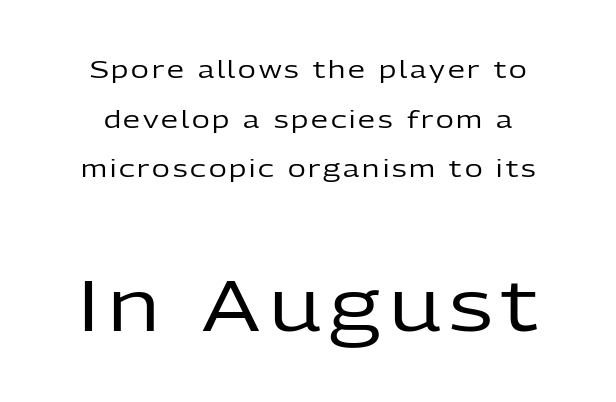
The image shows 72 px regular-weight sans-serif type, upright; set loose line spacing (2.07x), not underlined; the second (bottom) block is 3.0x larger; low stroke contrast and a medium x-height.
